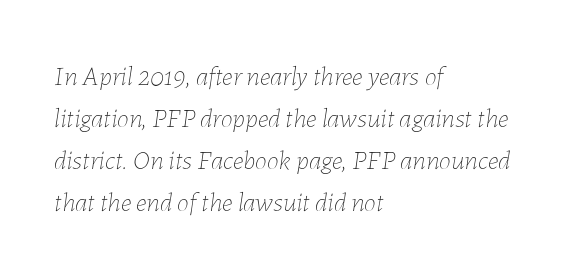
The image shows 27 px text type, italic (leaning right); set left-aligned, normal line spacing (1.56x), normal letter spacing, not underlined.
